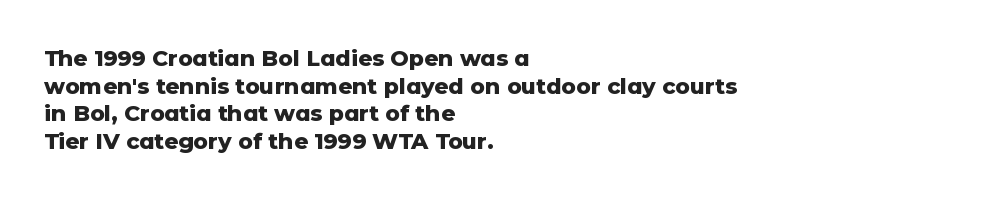
Q: Is the text bold? A: Yes.
Q: Is the text italic (slanted)? A: No, it is upright.
Q: Is the text underlined? A: No.
Q: How is the paragraph aligned? A: Left-aligned.
Q: Is the spacing between letters normal or unusually wide? A: Normal.
Q: Is the spacing between lines tight, normal or loose? A: Normal.
